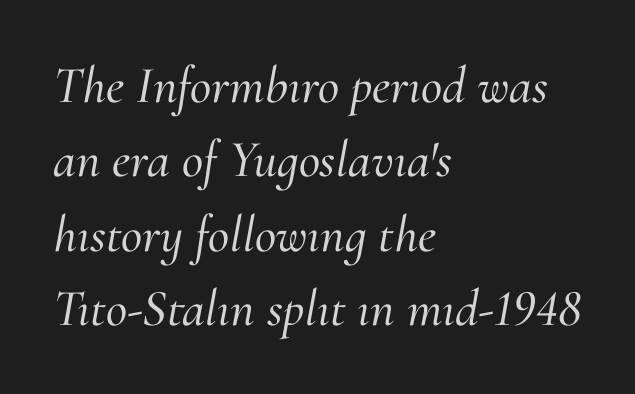
Q: Is the text italic (slanted)? A: Yes, it leans right by about 10 degrees.
Q: Is the typeface a serif or a sans-serif typeface? A: Serif.
Q: Is the text underlined? A: No.
Q: How is the paragraph aligned? A: Left-aligned.
Q: Is the spacing between letters normal or unusually wide? A: Normal.
Q: Is the spacing between lines tight, normal or loose? A: Normal.
Q: Width (condensed, normal, or wide)? A: Normal.
Q: Stroke contrast? A: Medium.
Q: x-height? A: Small.
Q: Monospaced? A: No.
